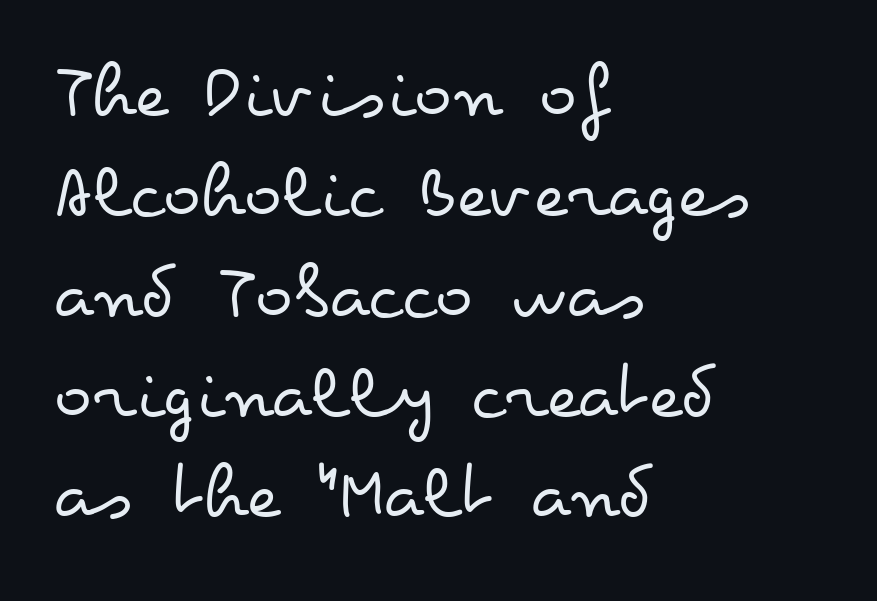
Q: Is the text bold? A: No.
Q: Is the text italic (slanted)? A: No, it is upright.
Q: Is the text underlined? A: No.
Q: How is the paragraph aligned? A: Left-aligned.
Q: Is the spacing between letters normal or unusually wide? A: Normal.
Q: Is the spacing between lines tight, normal or loose? A: Normal.
Q: Width (condensed, normal, or wide)? A: Wide.
Q: Stroke contrast? A: Low.
Q: x-height? A: Small.
Q: Monospaced? A: No.
